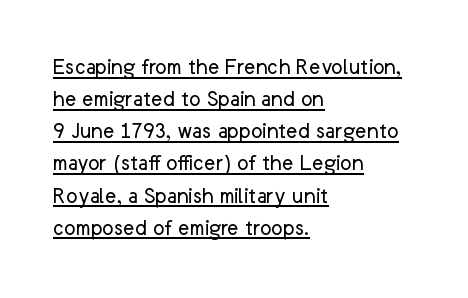
These characters rest on top of a visible drawn line. A light-to-regular cut is what we see here. The face used here is rendered with its standard letterfit. This rendering uses left alignment, leaving the right contour irregular. Leading matches the norm, producing a regular column.
